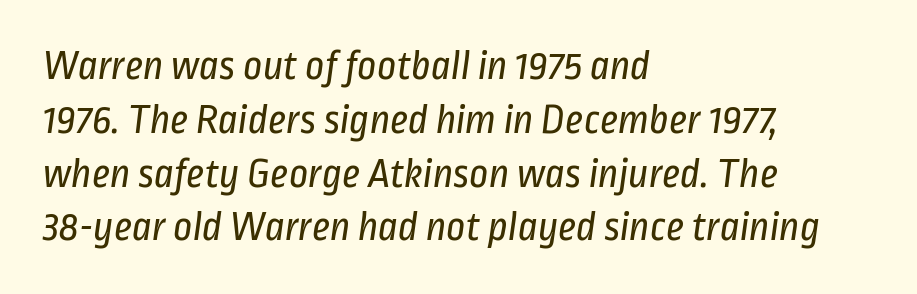
Q: Is the text bold? A: No.
Q: Is the typeface a serif or a sans-serif typeface? A: Sans-serif.
Q: Is the text underlined? A: No.
Q: How is the paragraph aligned? A: Left-aligned.
Q: Is the spacing between letters normal or unusually wide? A: Normal.
Q: Is the spacing between lines tight, normal or loose? A: Normal.
Q: Width (condensed, normal, or wide)? A: Condensed.
Q: Stroke contrast? A: Low.
Q: x-height? A: Medium.
Q: Monospaced? A: No.
